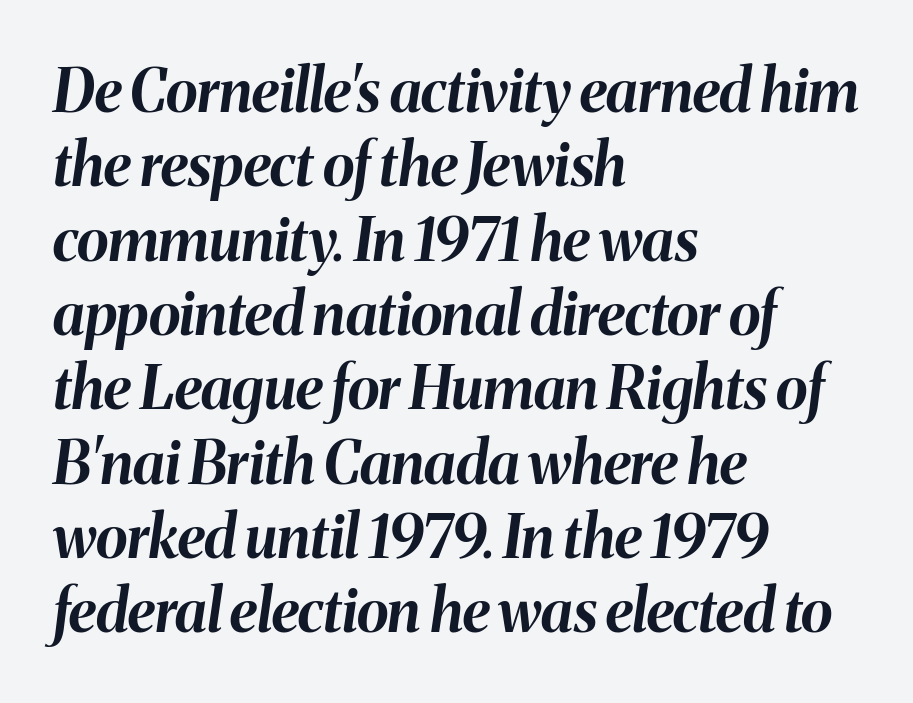
{"italic": "yes", "lean": "right", "slant_degrees": 8, "bold": "yes", "weight": "bold", "width": "normal", "stroke_contrast": "medium", "x_height": "medium", "monospaced": "no", "underline": "no", "align": "left", "line_spacing": "normal", "line_spacing_ratio": 1.26, "letter_spacing": "normal", "letter_spacing_em": 0.0, "glyph_px": 59}
